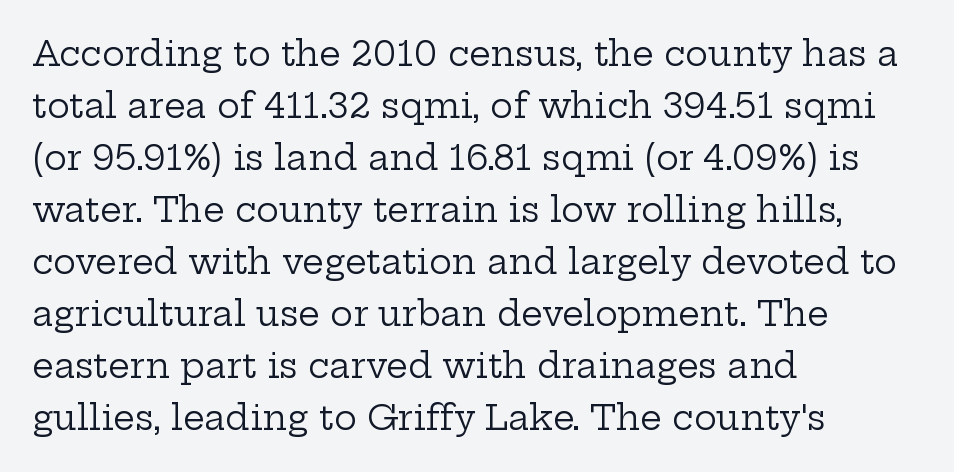
The typeface has the unassuming heft of standard copy or less. The rendering uses natural spacing where letterforms have individual widths. Typographically, this falls in the serif category. The axis of the letterforms is exactly vertical.
